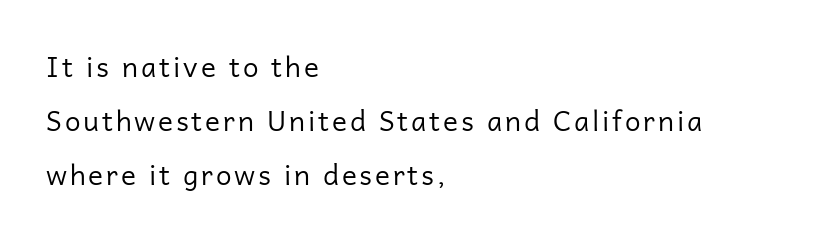
No italicization has been applied; the sample stays upright. These lines are composed in type without serifs. The rendering uses a large line-height, opening up the rows. One-word summary of the alignment: left. Heft: none added — not bold. Underline: absent.
